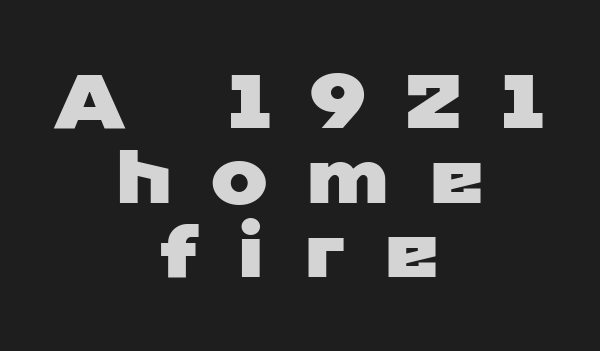
The strip under each line holds only bare page. Is this a fixed-width face? No — the glyphs have proportional, varying widths. Each word looks stretched out because of the extra space between its letters. One glance says dense: line gaps are narrower than usual. Check where the strokes stop: nothing finishes them off — pure sans. These lines stack symmetrically, like a column narrowing and widening about its center.
